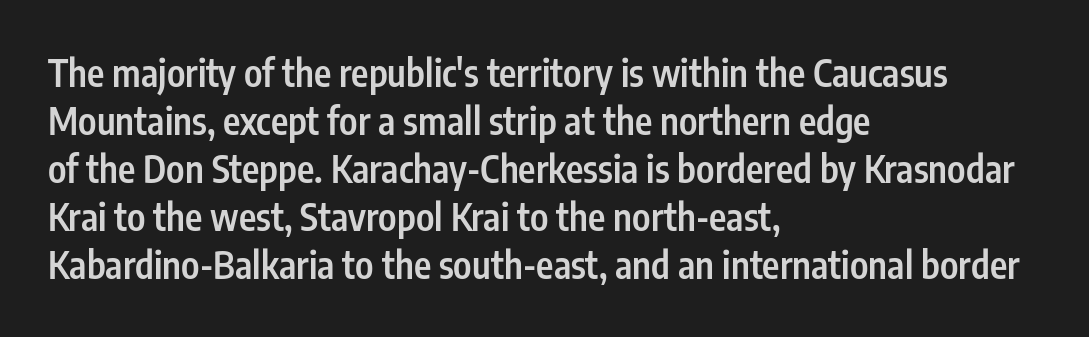
Q: Is the text bold? A: Semi-bold.
Q: Is the text italic (slanted)? A: No, it is upright.
Q: Is the typeface a serif or a sans-serif typeface? A: Sans-serif.
Q: Is the text underlined? A: No.
Q: How is the paragraph aligned? A: Left-aligned.
Q: Is the spacing between letters normal or unusually wide? A: Normal.
Q: Is the spacing between lines tight, normal or loose? A: Normal.
Q: Width (condensed, normal, or wide)? A: Condensed.
Q: Stroke contrast? A: Low.
Q: x-height? A: Medium.
Q: Monospaced? A: No.
